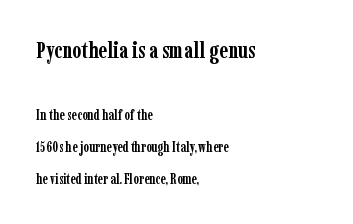
Q: Is the text bold? A: Yes.
Q: Is the text italic (slanted)? A: No, it is upright.
Q: Is the text underlined? A: No.
Q: How is the paragraph aligned? A: Left-aligned.
Q: Is the spacing between letters normal or unusually wide? A: Normal.
Q: Is the spacing between lines tight, normal or loose? A: Loose.
Q: Which block of text is set in a larger size, the first (top) or the second (bottom)? A: The first (top) one.
